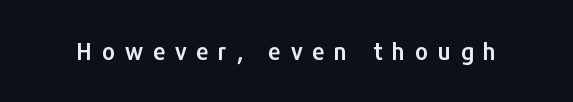
The words here are not underlined. Here the glyphs are tracked loosely, breaking word shapes into spaced letters. Italic: no, the glyphs are upright roman.
